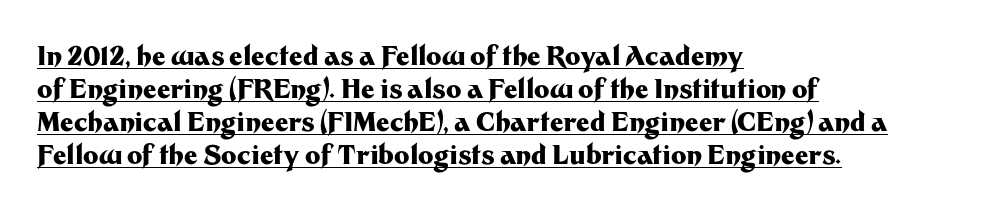
{"italic": "no", "bold": "yes", "underline": "yes", "align": "left", "line_spacing": "normal", "line_spacing_ratio": 1.27, "letter_spacing": "normal", "letter_spacing_em": 0.0, "glyph_px": 26}
